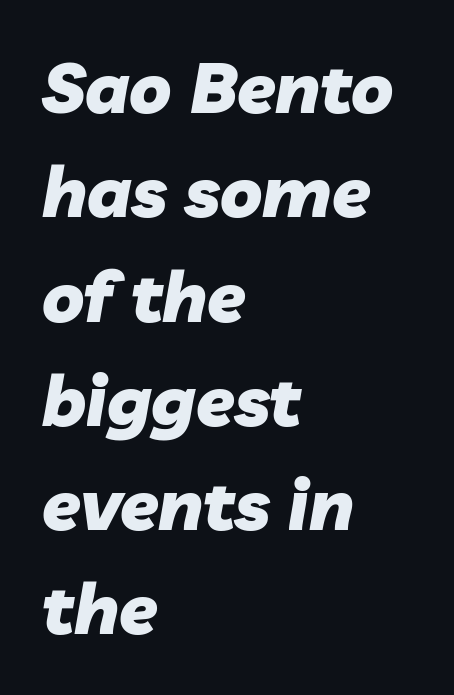
The image shows 70 px heavy type, italic (leaning right); set left-aligned, normal line spacing (1.49x), normal letter spacing, not underlined; low stroke contrast and a medium x-height.
